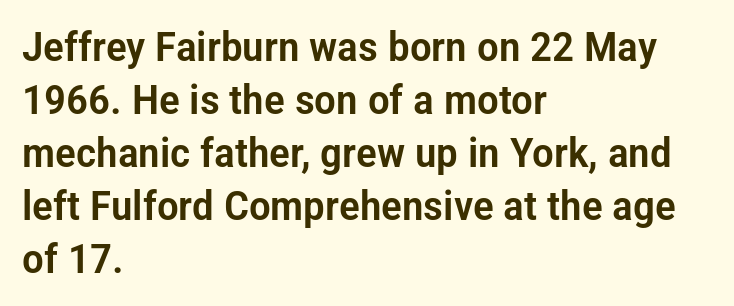
{"serif": "no", "italic": "no", "width": "condensed", "stroke_contrast": "low", "x_height": "medium", "monospaced": "no", "underline": "no", "align": "left", "line_spacing": "normal", "line_spacing_ratio": 1.29, "letter_spacing": "normal", "letter_spacing_em": 0.0, "glyph_px": 41}
